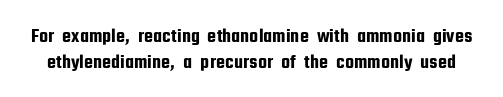
The image shows 20 px text type, upright; set normal line spacing (1.3x), normal letter spacing, not underlined.
